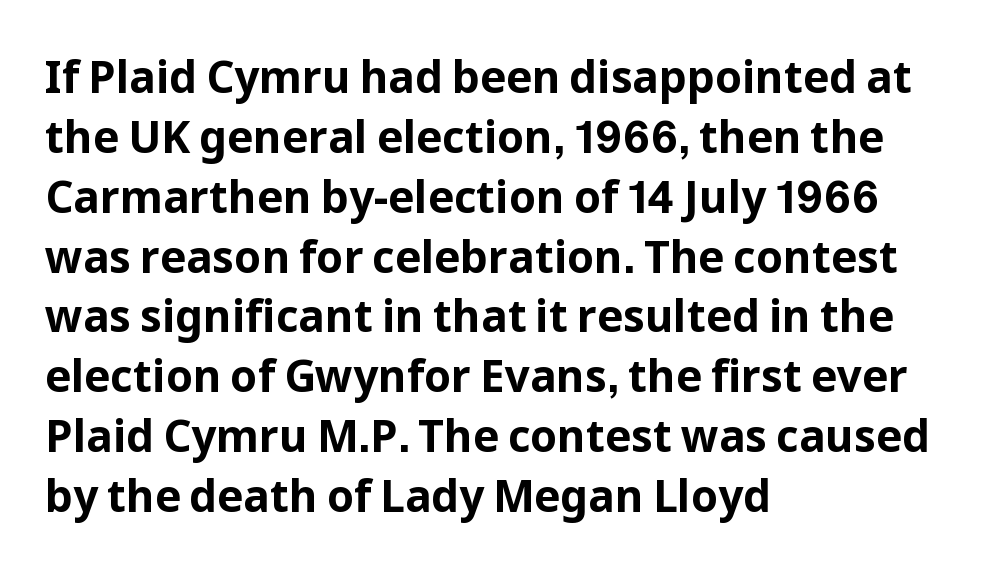
Q: Is the text bold? A: Yes.
Q: Is the text italic (slanted)? A: No, it is upright.
Q: Is the typeface a serif or a sans-serif typeface? A: Sans-serif.
Q: Is the text underlined? A: No.
Q: How is the paragraph aligned? A: Left-aligned.
Q: Is the spacing between letters normal or unusually wide? A: Normal.
Q: Is the spacing between lines tight, normal or loose? A: Normal.
Q: Width (condensed, normal, or wide)? A: Normal.
Q: Stroke contrast? A: Low.
Q: x-height? A: Medium.
Q: Monospaced? A: No.
